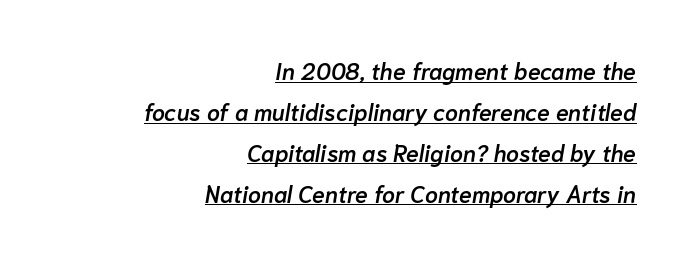
The rag falls on the left side of this text block. Like a heading marked for emphasis, these lines bear an underscore. You could call the tracking neutral — neither tight nor loose. Each glyph is drawn with semibold strokes, heavier than normal yet not fully bold.
